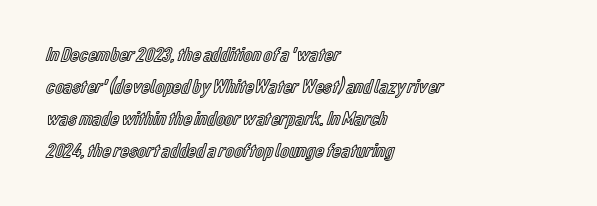
The image shows 20 px text type; set left-aligned, normal line spacing (1.6x), normal letter spacing, not underlined.
